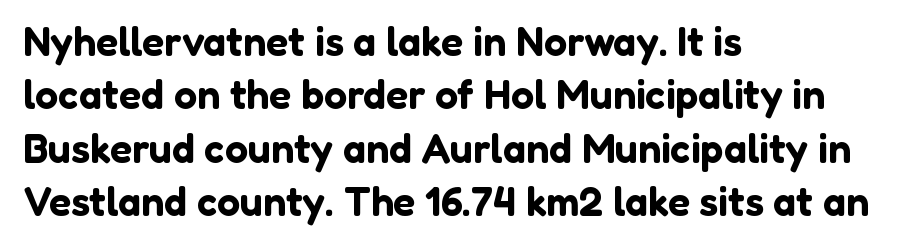
{"serif": "no", "italic": "no", "width": "normal", "stroke_contrast": "low", "x_height": "medium", "monospaced": "no", "underline": "no", "align": "left", "line_spacing": "normal", "line_spacing_ratio": 1.3, "letter_spacing": "normal", "letter_spacing_em": 0.0, "glyph_px": 41}
